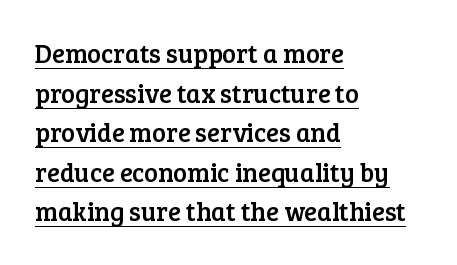
{"italic": "no", "underline": "yes", "align": "left", "line_spacing": "normal", "line_spacing_ratio": 1.52, "letter_spacing": "normal", "letter_spacing_em": 0.0, "glyph_px": 26}
